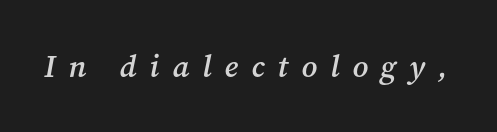
Someone cranked the tracking dial way up on this one. Stroke terminals: seriffed. Designer's note — italics engaged. This rendering features lettering with no underline.
